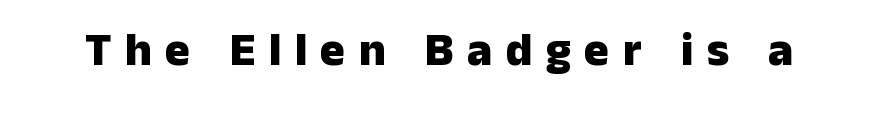
The image shows 47 px heavy sans-serif type, upright; set unusually wide letter spacing (+0.28 em), not underlined; low stroke contrast and a medium x-height.
